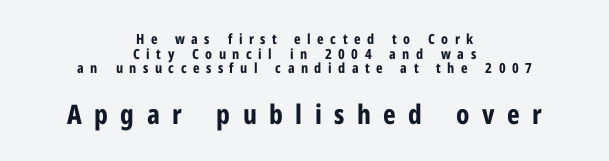
These lines are centered, leaving both edges ragged. The specimen omits any rule beneath the text block's lines. The passage shown is emphatically bold. Two sizes are in play, and the larger belongs to the second block.
